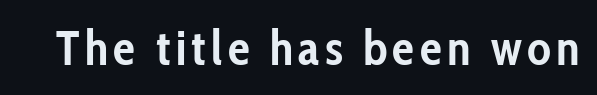
{"serif": "no", "italic": "no", "bold": "yes", "weight": "semibold", "width": "condensed", "stroke_contrast": "low", "x_height": "medium", "monospaced": "no", "underline": "no", "glyph_px": 49}
